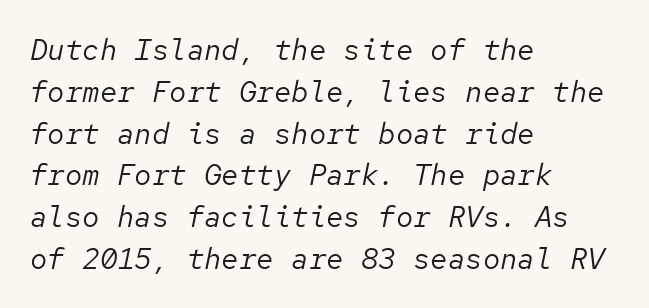
Q: Is the text bold? A: No.
Q: Is the text italic (slanted)? A: Yes, it leans right by about 12 degrees.
Q: Is the text underlined? A: No.
Q: How is the paragraph aligned? A: Left-aligned.
Q: Is the spacing between letters normal or unusually wide? A: Normal.
Q: Is the spacing between lines tight, normal or loose? A: Normal.
Q: Width (condensed, normal, or wide)? A: Normal.
Q: Stroke contrast? A: Low.
Q: x-height? A: Medium.
Q: Monospaced? A: Yes.
